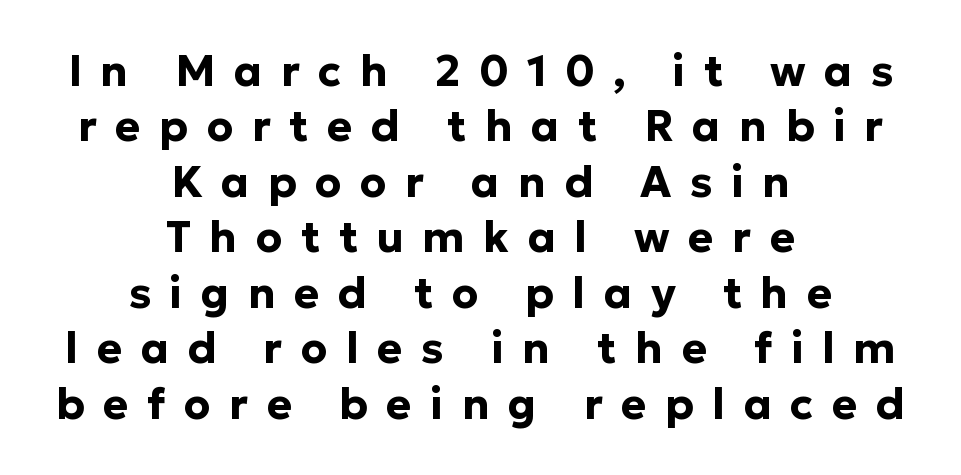
Grotesque or geometric, the face here clearly has no serifs. How are the letters spaced? Widely, with obvious added tracking. The foot of each line stays bare and open. Leading: standard. Line starts and ends both wander, symmetrically.
